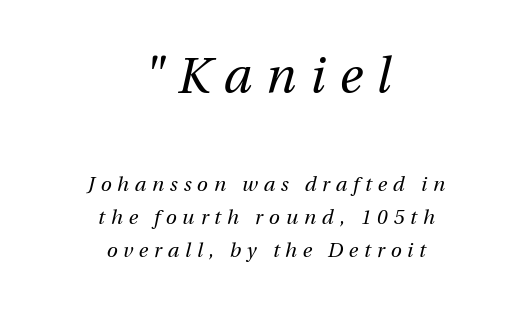
{"italic": "yes", "lean": "right", "slant_degrees": 13, "bold": "no", "weight": "regular", "width": "normal", "stroke_contrast": "medium", "x_height": "medium", "monospaced": "no", "underline": "no", "align": "center", "line_spacing": "normal", "line_spacing_ratio": 1.66, "letter_spacing": "wide", "letter_spacing_em": 0.29, "larger_block": "first", "size_ratio": 2.45, "glyph_px": 49}
